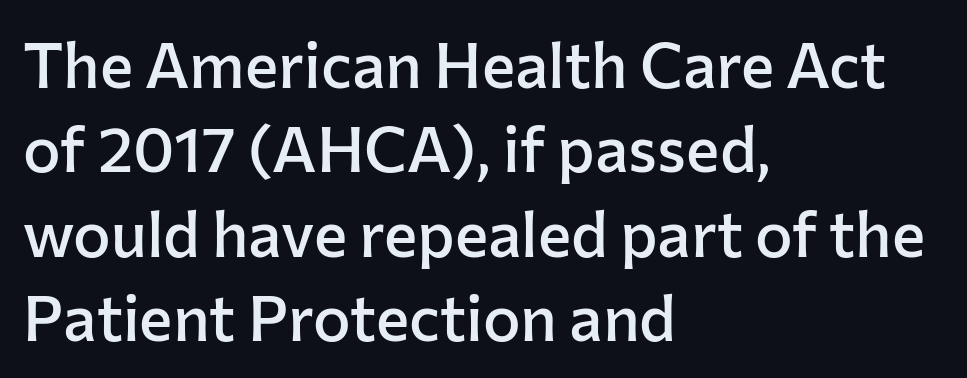
Letterform terminals end flat and unadorned throughout the passage. Unmarked baselines from the first word to the last. Set as a demibold, roughly 600 on the weight scale. Does the copy run flush right? No — it runs flush left. Notice how the stems are strictly vertical — no italics here. If you measured baseline to baseline, you'd find a middling distance.
